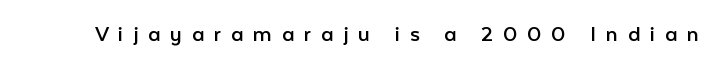
{"italic": "no", "bold": "no", "underline": "no", "letter_spacing": "wide", "letter_spacing_em": 0.4, "glyph_px": 24}
